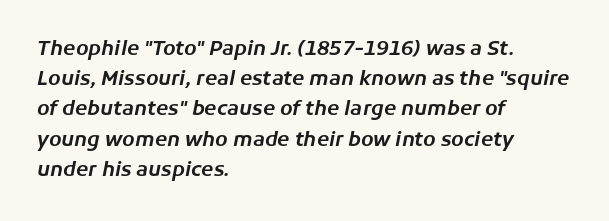
Q: Is the text italic (slanted)? A: Yes, it leans right by about 11 degrees.
Q: Is the text underlined? A: No.
Q: How is the paragraph aligned? A: Left-aligned.
Q: Is the spacing between letters normal or unusually wide? A: Normal.
Q: Is the spacing between lines tight, normal or loose? A: Normal.
